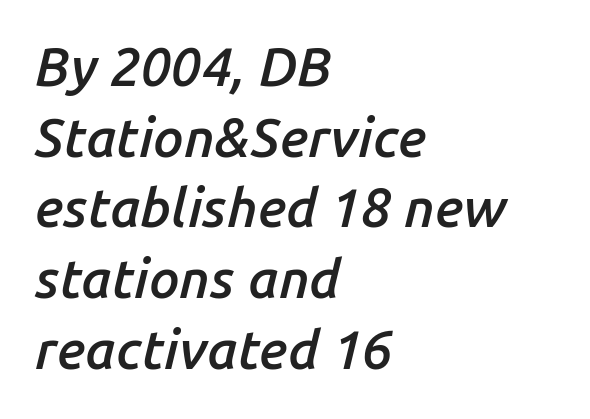
Here the designer chose a conventional face with non-uniform glyph widths. The paragraph shown leans on its left margin. The font is running at a semibold setting, under full bold. Baseline-to-baseline distance is the conventional proportion of letter height. Is the letter spacing exaggerated? No — it looks like the ordinary default.
